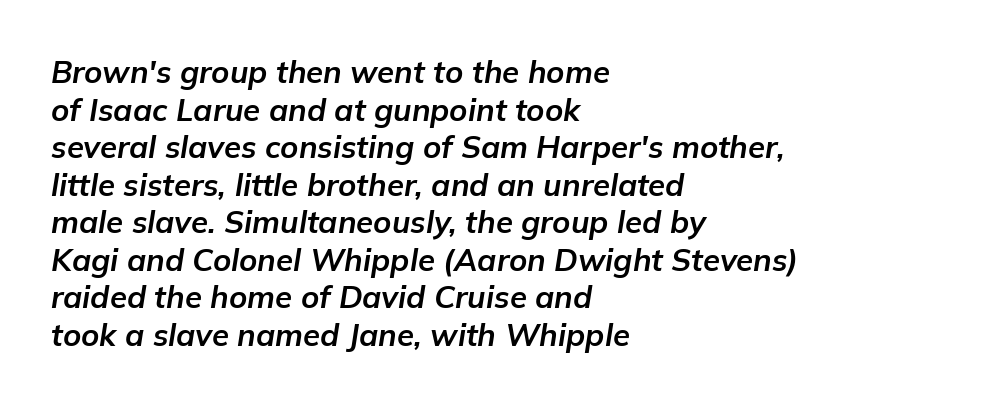
Visually the block forms a straight wall on the left and a jagged coastline on the right. Note the varied advance widths — an 'i' is clearly narrower than an 'm'. Does the weight exceed regular? Yes, all the way to bold. Caption: standard tracking, unaltered.
